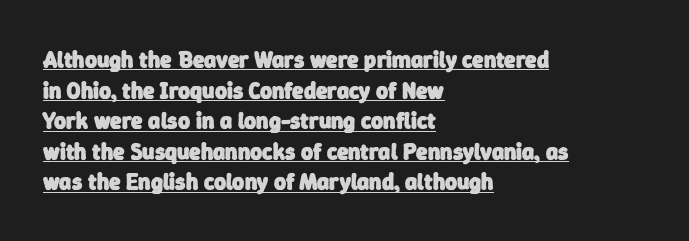
A normal amount of white space separates one row of letters from the next. The type is set solid horizontally, with unmodified tracking. Where is the straight margin? On the left. Heavy, bold letterforms.
